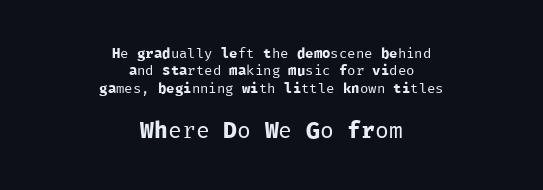
The image shows 23 px text type, upright; set centered, normal line spacing (1.25x), normal letter spacing, not underlined; the second (bottom) block is 1.64x larger.
